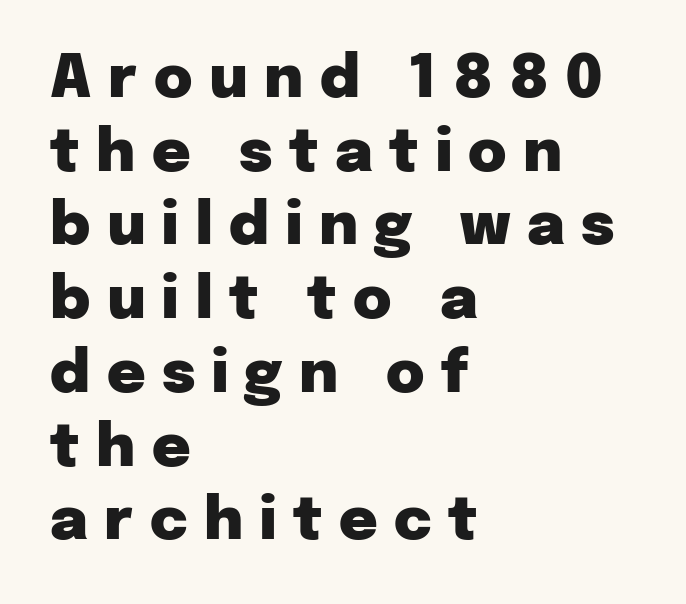
I'd call this a sans setting — the letters go barefoot. Do the letters lean? They stand straight. Nobody drew a line under any word here. Visually the block forms a straight wall on the left and a jagged coastline on the right.
